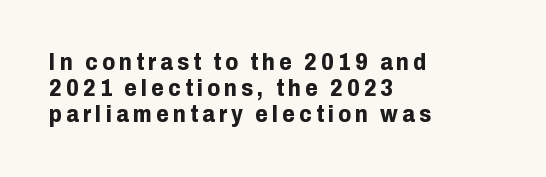
Vertical spacing — tight. Check under the words: just untouched page. Is there any slant? The stems are plumb. Line beginnings align vertically; line endings do not. The passage shown is emphatically bold.
